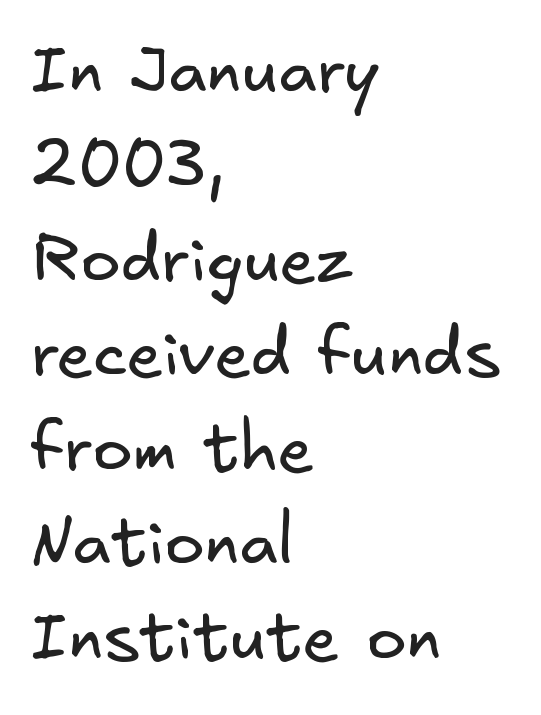
Q: Is the text bold? A: No.
Q: Is the typeface a serif or a sans-serif typeface? A: Sans-serif.
Q: Is the text underlined? A: No.
Q: How is the paragraph aligned? A: Left-aligned.
Q: Is the spacing between letters normal or unusually wide? A: Normal.
Q: Is the spacing between lines tight, normal or loose? A: Normal.
Q: Width (condensed, normal, or wide)? A: Normal.
Q: Stroke contrast? A: Low.
Q: x-height? A: Small.
